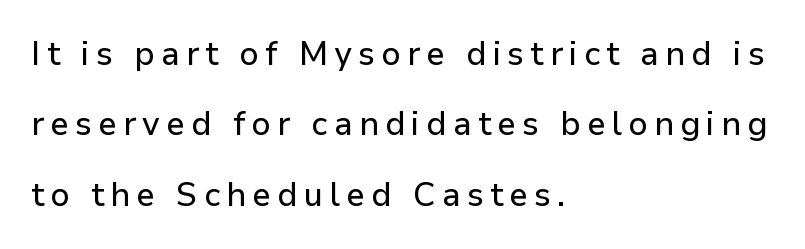
{"serif": "no", "italic": "no", "width": "normal", "stroke_contrast": "low", "x_height": "medium", "monospaced": "no", "underline": "no", "align": "left", "line_spacing": "loose", "line_spacing_ratio": 2.13, "glyph_px": 33}
